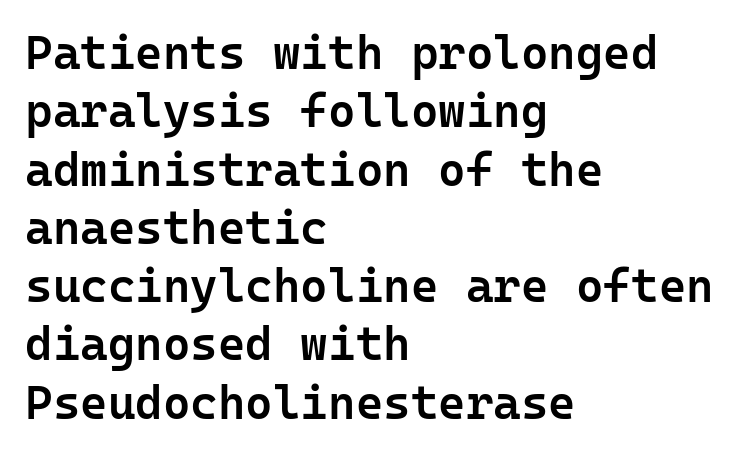
This sample uses an upright cut, with every glyph sitting square on the baseline. Its strokes are somewhat broadened, the hallmark of semibold type. Default kerning and tracking; the words read as compact shapes. I'd call this a sans setting — the letters go barefoot. Layout note: lines flush left. Words float on clear page, feet unadorned.
